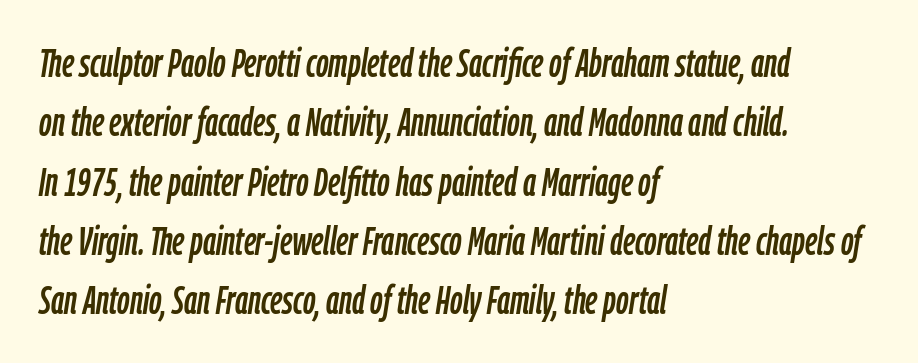
The image shows 39 px condensed type, italic (leaning right); set left-aligned, normal line spacing (1.52x), normal letter spacing, not underlined; low stroke contrast and a medium x-height.
